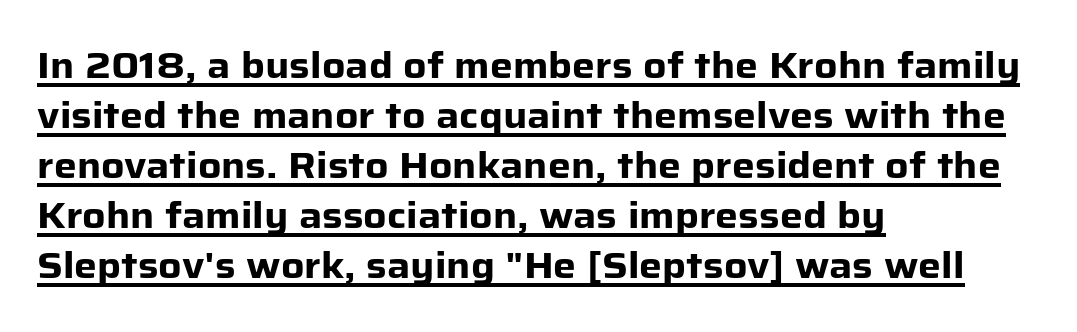
{"serif": "no", "italic": "no", "bold": "yes", "weight": "heavy", "width": "normal", "stroke_contrast": "low", "x_height": "medium", "monospaced": "no", "underline": "yes", "align": "left", "line_spacing": "normal", "line_spacing_ratio": 1.39, "letter_spacing": "normal", "letter_spacing_em": 0.0, "glyph_px": 36}
